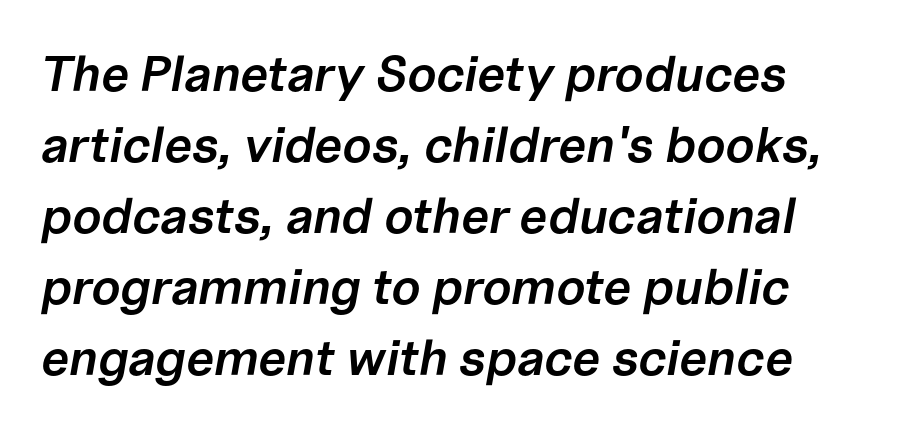
The image shows 50 px semibold type, italic (leaning right); set normal line spacing (1.42x), normal letter spacing, not underlined; low stroke contrast and a medium x-height.
